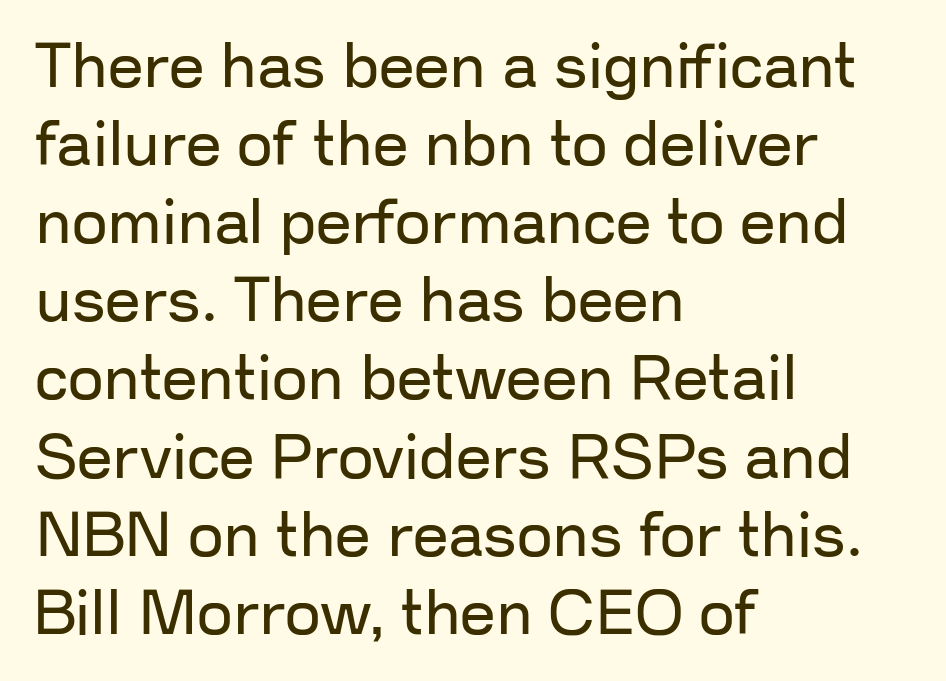
One-word summary of the alignment: left. You could call the tracking neutral — neither tight nor loose. Italic? Not at all — the glyphs are vertical. Spacing verdict: proportional, widths tailored to each character. Typographically, this falls in the sans-serif category.
